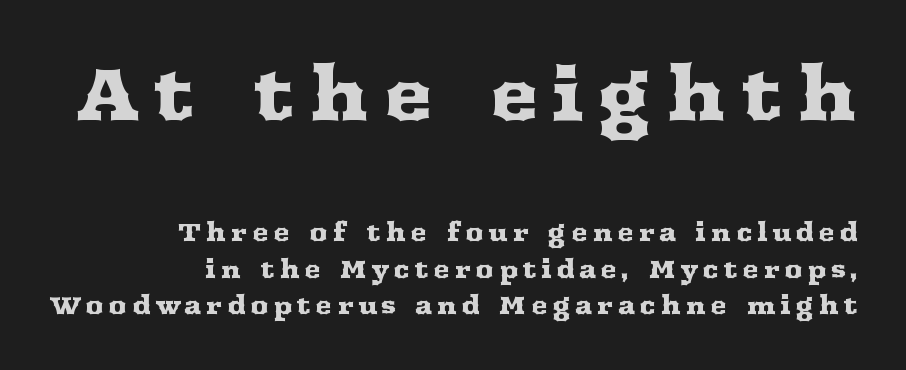
{"serif": "yes", "italic": "no", "width": "wide", "stroke_contrast": "medium", "x_height": "medium", "monospaced": "no", "underline": "no", "align": "right", "line_spacing": "normal", "line_spacing_ratio": 1.47, "larger_block": "first", "size_ratio": 2.96, "glyph_px": 74}
